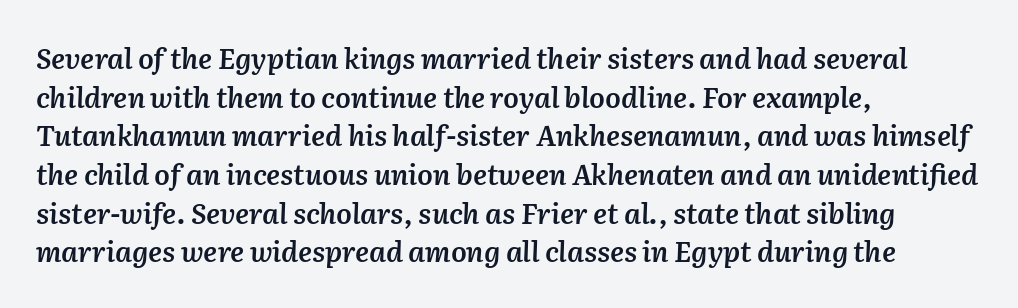
{"italic": "yes", "lean": "right", "slant_degrees": 2, "bold": "semi", "weight": "semibold", "width": "normal", "stroke_contrast": "medium", "x_height": "medium", "monospaced": "no", "underline": "no", "align": "left", "line_spacing": "normal", "line_spacing_ratio": 1.38, "letter_spacing": "normal", "letter_spacing_em": 0.0, "glyph_px": 28}
